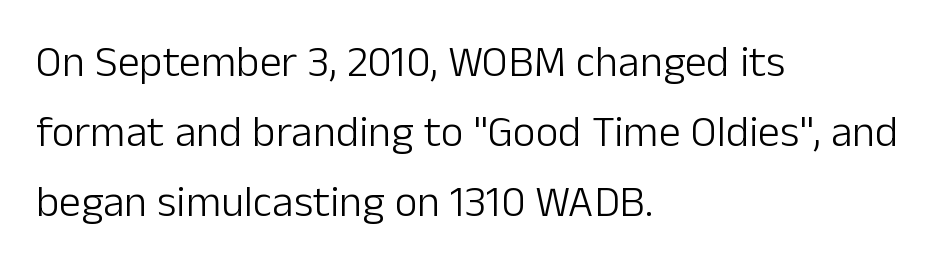
The image shows 44 px light sans-serif type, upright; set left-aligned, normal line spacing (1.59x), normal letter spacing, not underlined; low stroke contrast and a medium x-height.
